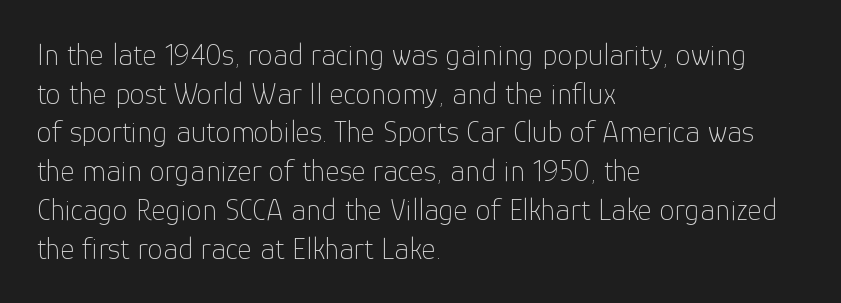
Q: Is the text bold? A: No.
Q: Is the text italic (slanted)? A: No, it is upright.
Q: Is the typeface a serif or a sans-serif typeface? A: Sans-serif.
Q: Is the text underlined? A: No.
Q: How is the paragraph aligned? A: Left-aligned.
Q: Is the spacing between letters normal or unusually wide? A: Normal.
Q: Is the spacing between lines tight, normal or loose? A: Normal.
Q: Width (condensed, normal, or wide)? A: Normal.
Q: Stroke contrast? A: Low.
Q: x-height? A: Medium.
Q: Monospaced? A: No.
